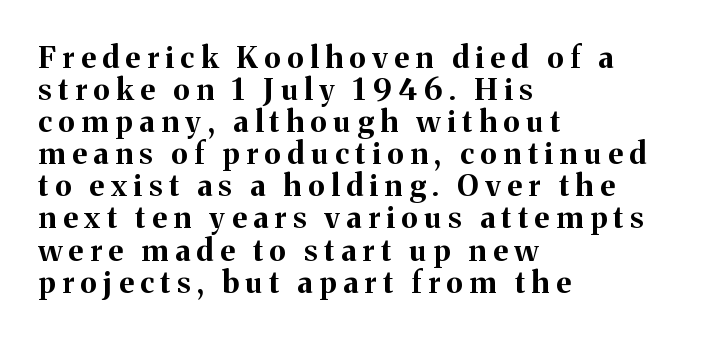
Q: Is the text bold? A: Yes.
Q: Is the text italic (slanted)? A: No, it is upright.
Q: Is the typeface a serif or a sans-serif typeface? A: Serif.
Q: Is the text underlined? A: No.
Q: How is the paragraph aligned? A: Left-aligned.
Q: Is the spacing between letters normal or unusually wide? A: Unusually wide.
Q: Is the spacing between lines tight, normal or loose? A: Tight.
Q: Width (condensed, normal, or wide)? A: Normal.
Q: Stroke contrast? A: Medium.
Q: x-height? A: Medium.
Q: Monospaced? A: No.
